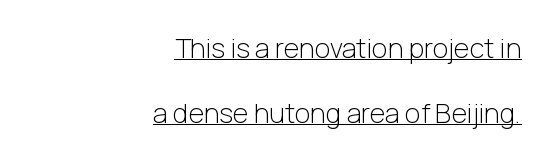
One glance says open: line gaps are wider than usual. Glance below the letters and you will spot a drawn line. Line endings align vertically; line beginnings do not. The font's upright variant was chosen for this text. Compared with typical body copy, the letter spacing here is the same.
